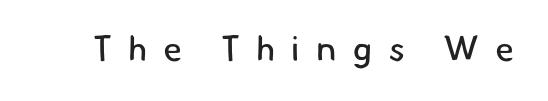
The characters display no serif detailing; their extremities are plain. The passage shown is typed in a proportional face where columns would drift. Is the letter spacing exaggerated? Yes — the characters are pushed far apart. The passage shown is not bold in any degree.
